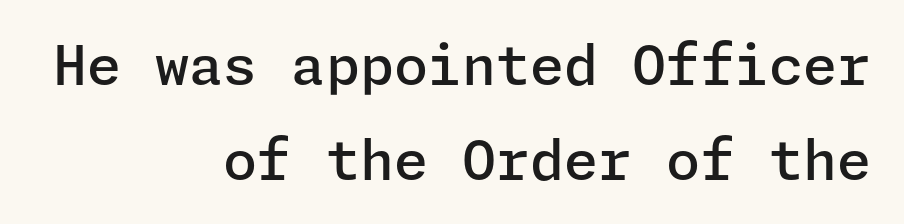
{"serif": "no", "italic": "no", "bold": "semi", "weight": "semibold", "width": "normal", "stroke_contrast": "low", "x_height": "medium", "underline": "no", "align": "right", "line_spacing_ratio": 1.72, "letter_spacing": "normal", "letter_spacing_em": 0.0, "glyph_px": 55}
